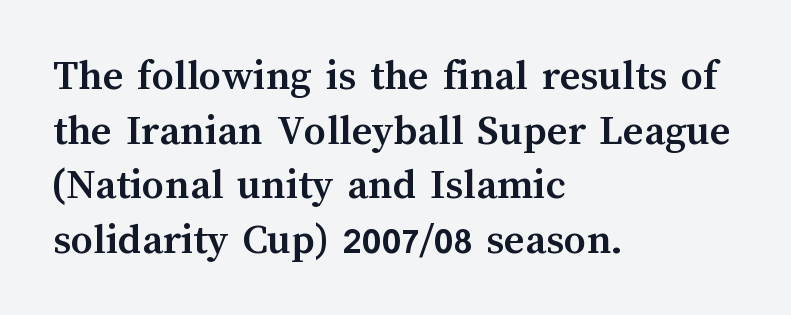
The image shows 44 px semibold type, upright; set left-aligned, line spacing 1.24x, normal letter spacing, not underlined; medium stroke contrast and a medium x-height.
